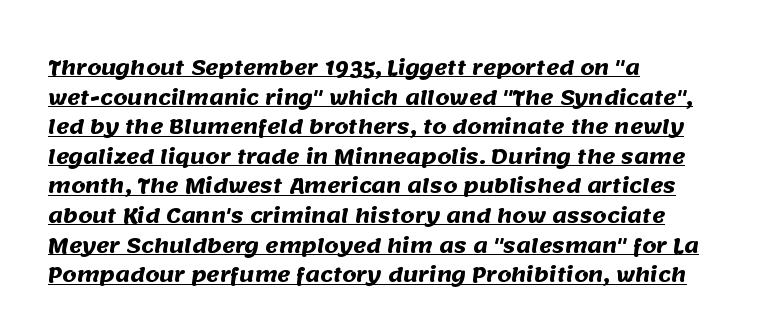
Students, observe: this is what conventionally led text looks like. How are the letters spaced? Ordinarily, with no added tracking. In designer terms, the underline attribute is active on this setting. On the weight axis this lands at bold, roughly 700. This rendering uses left alignment, leaving the right contour irregular.
